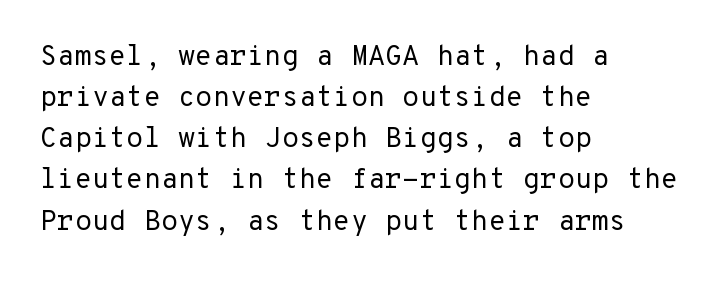
The passage shown is typed in a monospace face where columns stay perfectly aligned. Glyph-to-glyph distance matches everyday printed text. The space directly below the letters is spotless. Do the letters lean? They stand straight. A student would call this left alignment; a typographer would say flush left, rag right.
